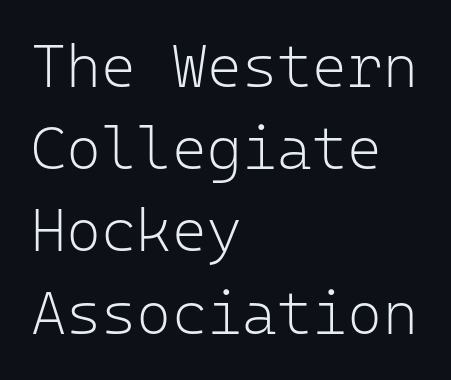
Q: Is the text bold? A: No.
Q: Is the text italic (slanted)? A: No, it is upright.
Q: Is the typeface a serif or a sans-serif typeface? A: Sans-serif.
Q: Is the text underlined? A: No.
Q: How is the paragraph aligned? A: Left-aligned.
Q: Is the spacing between letters normal or unusually wide? A: Normal.
Q: Is the spacing between lines tight, normal or loose? A: Normal.
Q: Width (condensed, normal, or wide)? A: Normal.
Q: Stroke contrast? A: Low.
Q: x-height? A: Medium.
Q: Monospaced? A: Yes.
